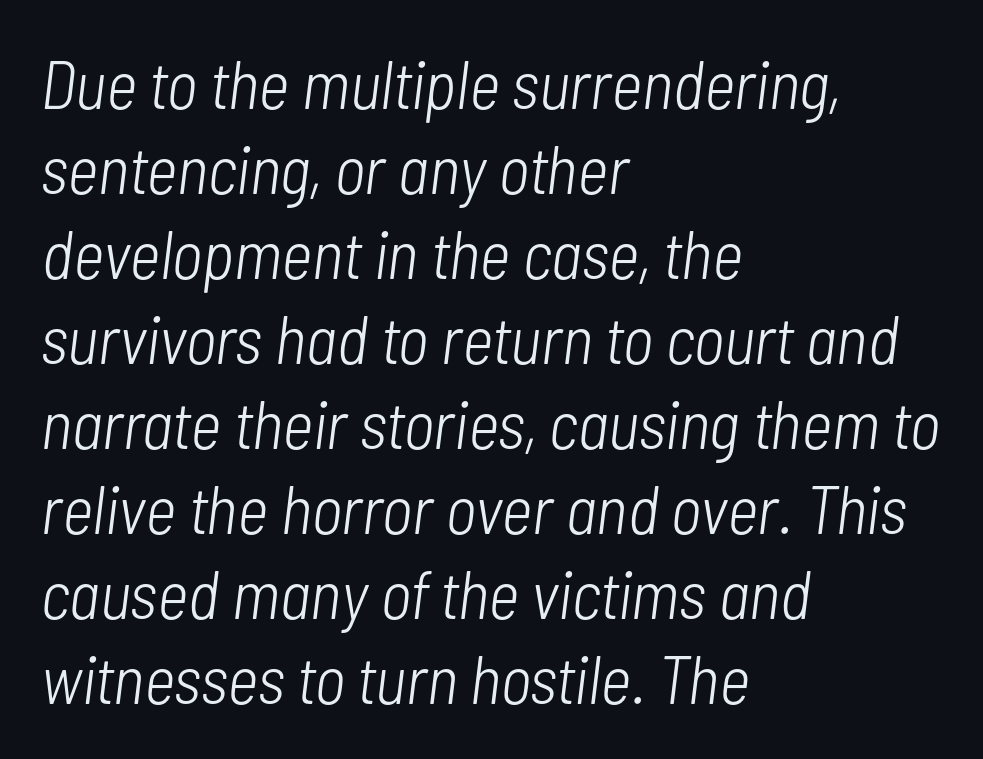
Notice how descenders clear the ascenders below comfortably — that's standard leading. A clean baseline with only descenders dipping below it. The letterforms sit shoulder to shoulder at normal distance. The characters are drawn with everyday or finer stroke widths. The typesetter chose a ragged-right arrangement here. Is this a fixed-width face? No — the glyphs have proportional, varying widths.
